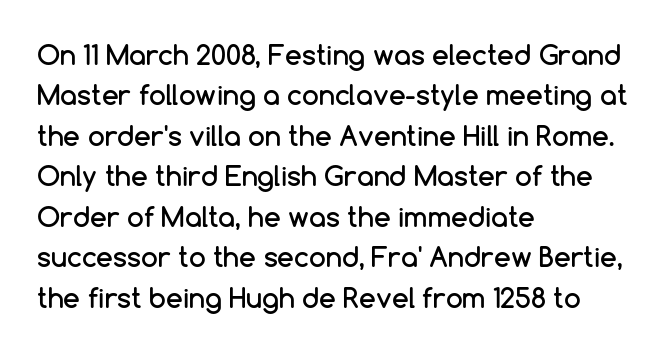
No italicization has been applied; the sample stays upright. This block has exactly the height ordinary leading produces. Students, note that the glyphs here touch the page at normal intervals. Typeset ragged right — the left edge is the straight one.
